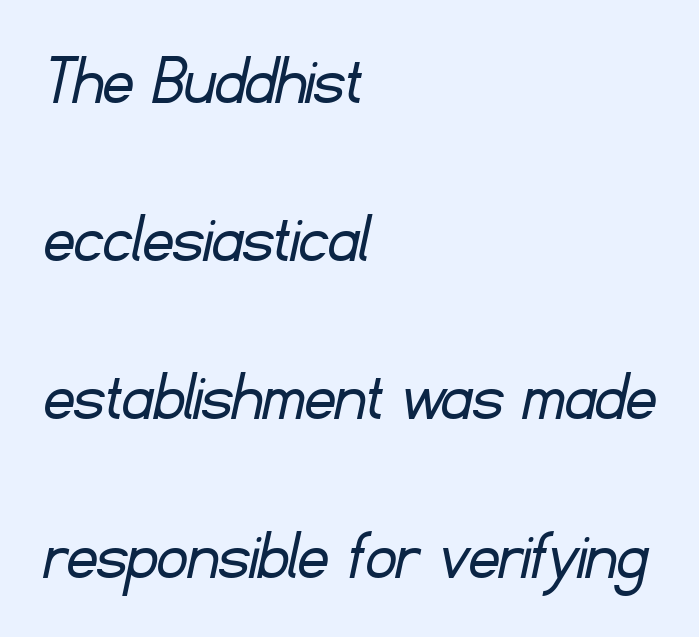
This sample uses a sans-serif face. Beneath every word, the page is bare. Weight: not bold — regular or lighter. The letters sit at their default tracking, neither squeezed nor spread. Proportional: the letters do not fall into vertical columns. The lines are spread far apart with generous leading.
